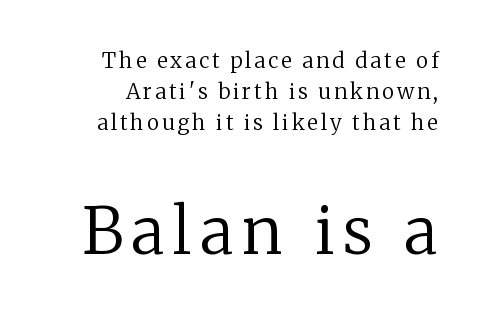
Small over large — that's the arrangement of the two blocks here. The glyphs in this specimen are seriffed. The passage shown stacks its lines at a standard gap. Does the lettering tilt? It doesn't — this is upright. The strokes carry an ordinary text weight at most.
